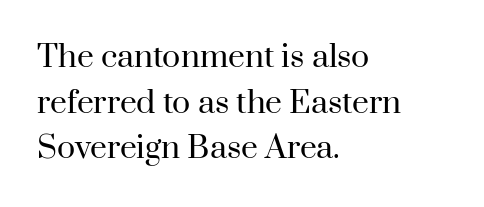
Q: Is the text bold? A: No.
Q: Is the text italic (slanted)? A: No, it is upright.
Q: Is the typeface a serif or a sans-serif typeface? A: Serif.
Q: Is the text underlined? A: No.
Q: How is the paragraph aligned? A: Left-aligned.
Q: Is the spacing between letters normal or unusually wide? A: Normal.
Q: Is the spacing between lines tight, normal or loose? A: Normal.
Q: Width (condensed, normal, or wide)? A: Normal.
Q: Stroke contrast? A: High.
Q: x-height? A: Small.
Q: Monospaced? A: No.
